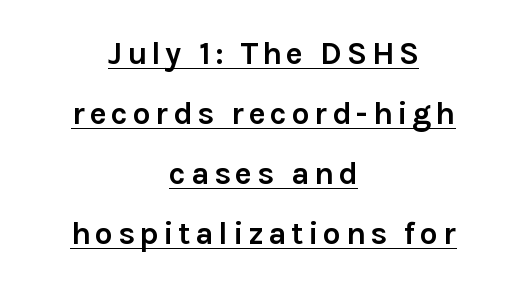
{"serif": "no", "italic": "no", "bold": "yes", "weight": "semibold", "width": "normal", "stroke_contrast": "low", "x_height": "medium", "monospaced": "no", "underline": "yes", "align": "center", "line_spacing_ratio": 1.87, "glyph_px": 32}
